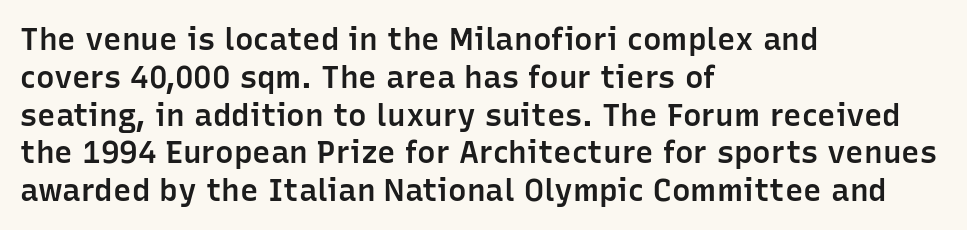
The image shows 31 px semibold sans-serif type, upright; set left-aligned, line spacing 1.22x, normal letter spacing, not underlined; low stroke contrast and a medium x-height.
